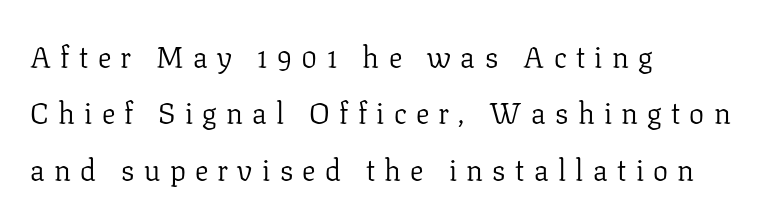
Horizontal alignment here is leftward, the default for most running prose. Descenders hang freely into open space. Posture: straight, roman, zero tilt. The horizontal fit of the characters is loose and conspicuously gappy. This reads as an unemphasized weight, regular at the heaviest.
